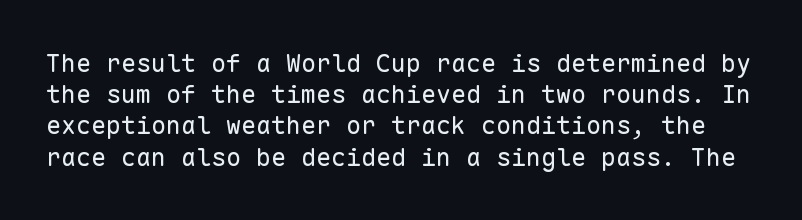
Look at the tracking — it's just the regular setting, nothing added. This is roman type, the default non-slanted kind. The face looks like a standard text weight, possibly lighter. Rule under the text: the space is simply empty.
